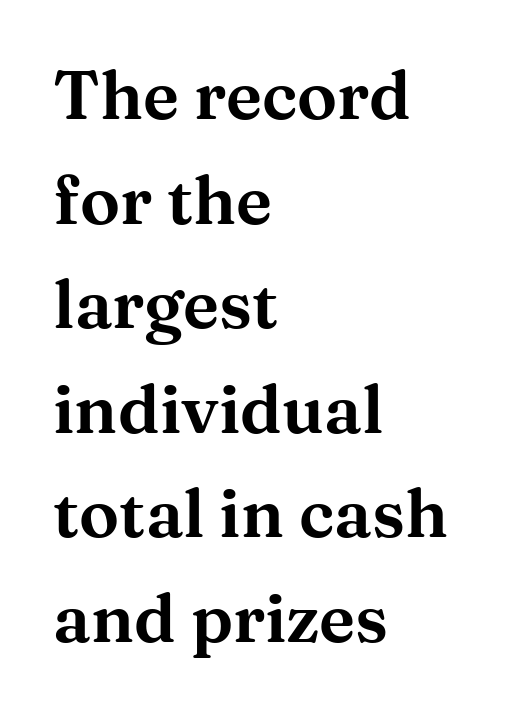
The zone under the glyphs is completely vacant. How would I describe the line gaps? Plain and ordinary. Does the lettering tilt? It doesn't — this is upright. Casual observation: everything's shoved over to the left.
